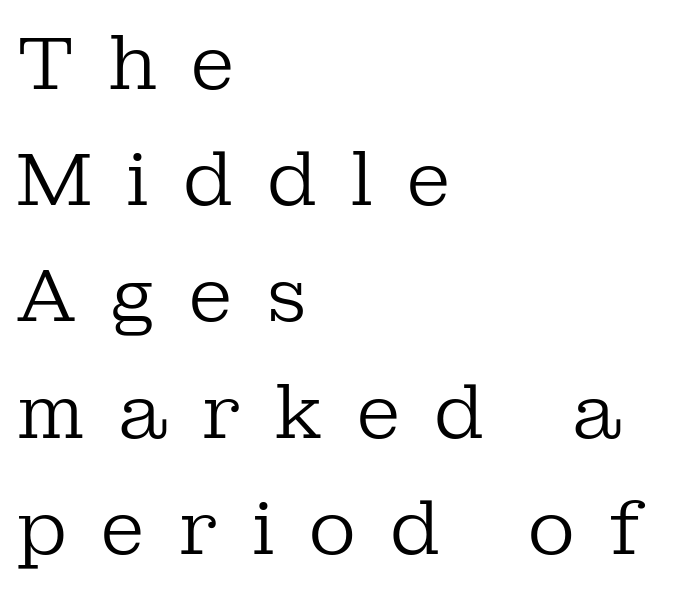
Q: Is the text bold? A: No.
Q: Is the text italic (slanted)? A: No, it is upright.
Q: Is the typeface a serif or a sans-serif typeface? A: Serif.
Q: Is the text underlined? A: No.
Q: How is the paragraph aligned? A: Left-aligned.
Q: Is the spacing between letters normal or unusually wide? A: Unusually wide.
Q: Is the spacing between lines tight, normal or loose? A: Normal.
Q: Width (condensed, normal, or wide)? A: Normal.
Q: Stroke contrast? A: Low.
Q: x-height? A: Medium.
Q: Monospaced? A: No.
